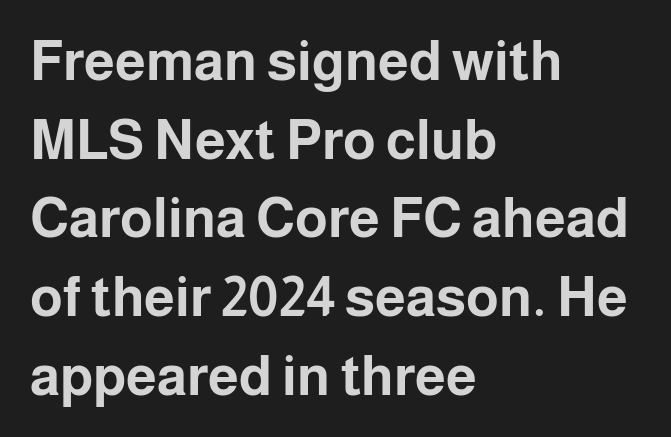
The image shows 55 px bold sans-serif type, upright; set left-aligned, normal line spacing (1.43x), normal letter spacing, not underlined; low stroke contrast and a medium x-height.
